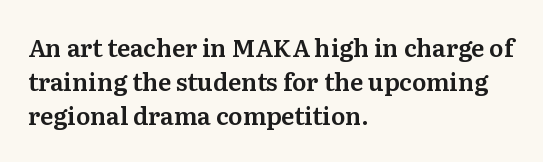
Q: Is the text italic (slanted)? A: No, it is upright.
Q: Is the text underlined? A: No.
Q: How is the paragraph aligned? A: Left-aligned.
Q: Is the spacing between letters normal or unusually wide? A: Normal.
Q: Is the spacing between lines tight, normal or loose? A: Normal.
